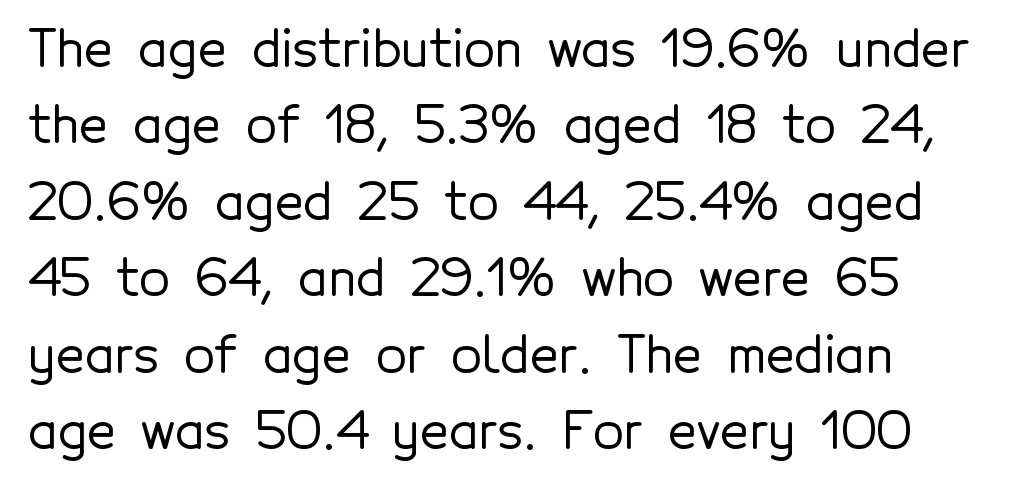
The image shows 50 px sans-serif type, upright; set left-aligned, normal line spacing (1.53x), normal letter spacing, not underlined; a medium x-height.
